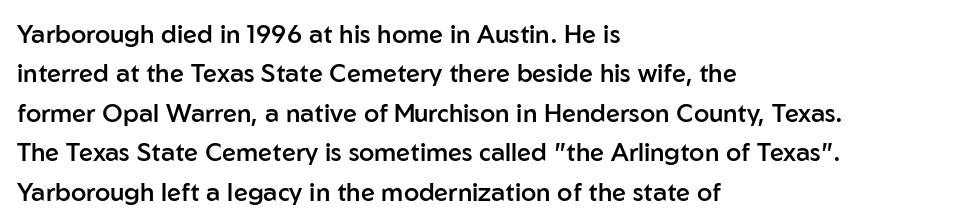
Underlining? Definitely not there. This sample uses plain, unmodified letter spacing. Is there any slant? The stems are plumb. A classic flush-left, rag-right setting is used for this passage.
